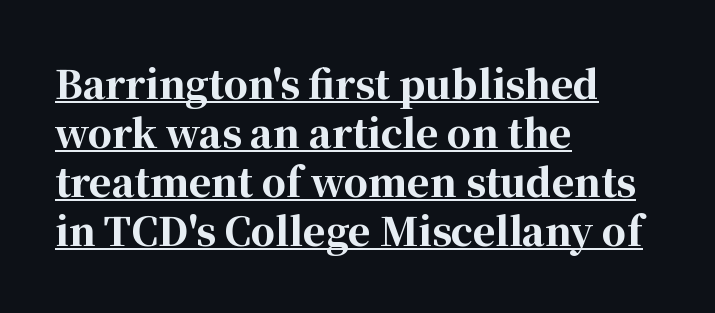
The image shows 38 px bold serif type, upright; set left-aligned, normal line spacing (1.29x), normal letter spacing, underlined; high stroke contrast and a medium x-height.
